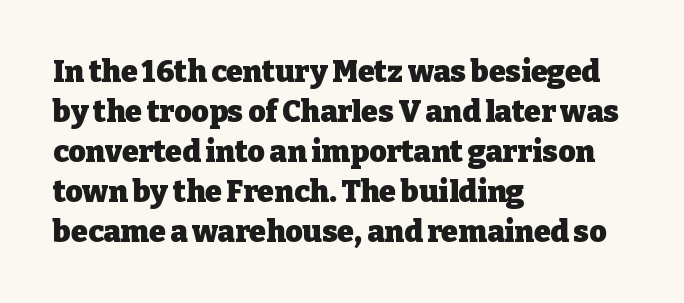
{"serif": "yes", "italic": "no", "bold": "yes", "weight": "heavy", "width": "normal", "stroke_contrast": "low", "x_height": "medium", "monospaced": "no", "underline": "no", "align": "left", "line_spacing": "normal", "line_spacing_ratio": 1.33, "letter_spacing": "normal", "letter_spacing_em": 0.0, "glyph_px": 30}
